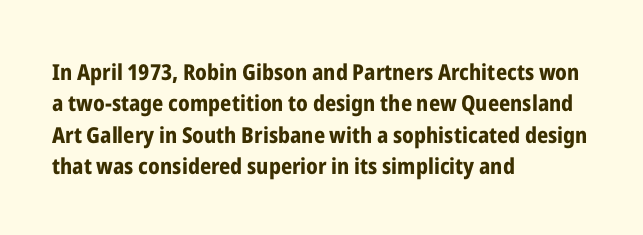
{"italic": "no", "bold": "yes", "underline": "no", "align": "left", "line_spacing": "normal", "line_spacing_ratio": 1.43, "letter_spacing": "normal", "letter_spacing_em": 0.0, "glyph_px": 22}
